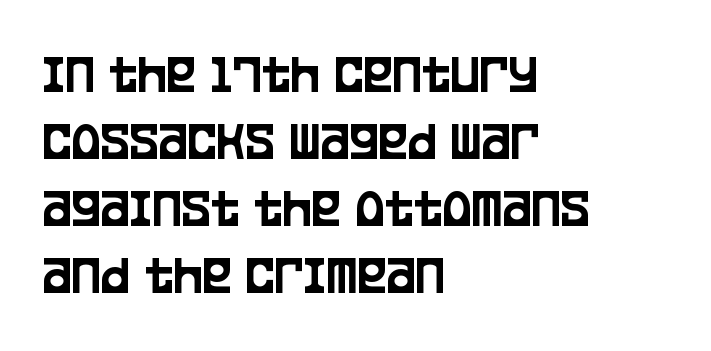
{"serif": "no", "italic": "no", "width": "condensed", "stroke_contrast": "low", "x_height": "large", "monospaced": "no", "underline": "no", "align": "left", "line_spacing_ratio": 1.22, "letter_spacing": "normal", "letter_spacing_em": 0.0, "glyph_px": 55}
